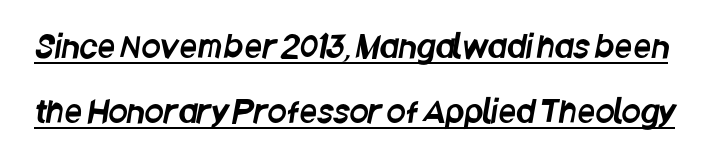
{"serif": "no", "width": "condensed", "stroke_contrast": "low", "x_height": "large", "monospaced": "no", "underline": "yes", "line_spacing": "loose", "line_spacing_ratio": 2.09, "letter_spacing": "normal", "letter_spacing_em": 0.0, "glyph_px": 31}
